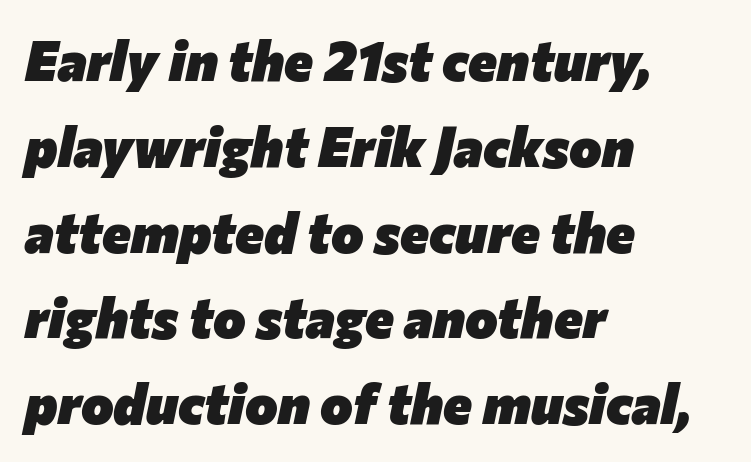
These lines stack with their left ends in a neat column. Looks like regular typesetting: each glyph gets only the width it needs. The designer left line spacing at the default. Letters rest on an invisible, unmarked baseline. A full-strength bold gives these letters their thick strokes. The horizontal fit of the characters is conventional and even.
